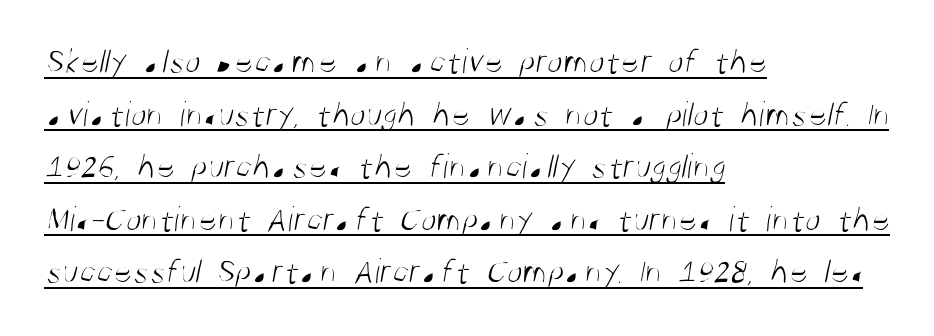
{"serif": "no", "bold": "no", "weight": "light", "width": "condensed", "stroke_contrast": "medium", "x_height": "large", "monospaced": "no", "underline": "yes", "align": "left", "line_spacing": "normal", "line_spacing_ratio": 1.46, "letter_spacing": "normal", "letter_spacing_em": 0.0, "glyph_px": 36}
